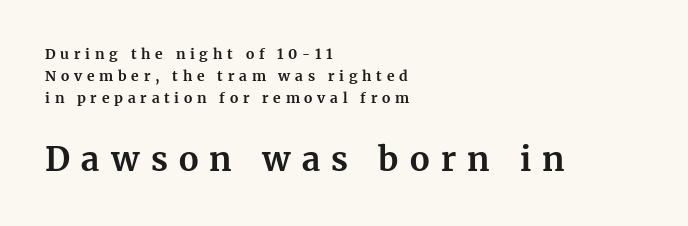
The face used here has the dense, thick strokes of a bold. Style check: upright. Which of the two is more prominent by size? The second, at the bottom. The letters advance in unequal steps, a hallmark of proportional type. A typesetter would call this leading conventional body-copy spacing. The baseline area is clear.
